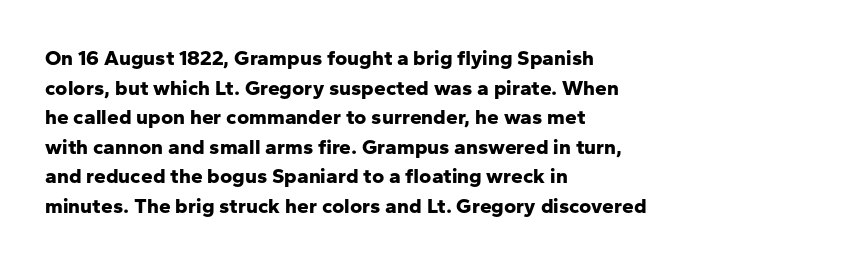
{"italic": "no", "bold": "yes", "underline": "no", "align": "left", "line_spacing": "normal", "line_spacing_ratio": 1.41, "letter_spacing": "normal", "letter_spacing_em": 0.0, "glyph_px": 21}
